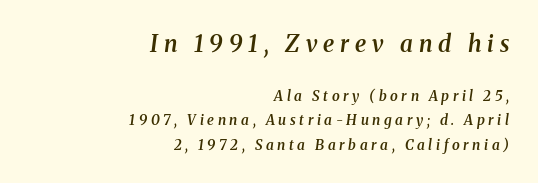
Where is the straight margin? On the right. Short note: letters widely spaced. The passage shown is semibold, sitting just below true bold. The emphasis by scale lands on block number one, above.
